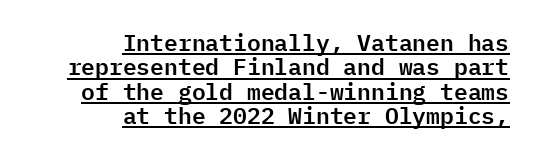
The image shows 23 px text type, upright; set right-aligned, tight line spacing (1.06x), normal letter spacing, underlined.
